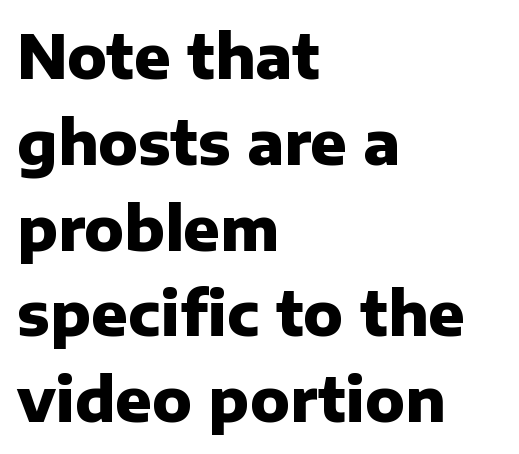
{"serif": "no", "italic": "no", "bold": "yes", "weight": "heavy", "width": "normal", "stroke_contrast": "low", "x_height": "medium", "monospaced": "no", "underline": "no", "align": "left", "line_spacing": "normal", "line_spacing_ratio": 1.43, "letter_spacing": "normal", "letter_spacing_em": 0.0, "glyph_px": 60}
